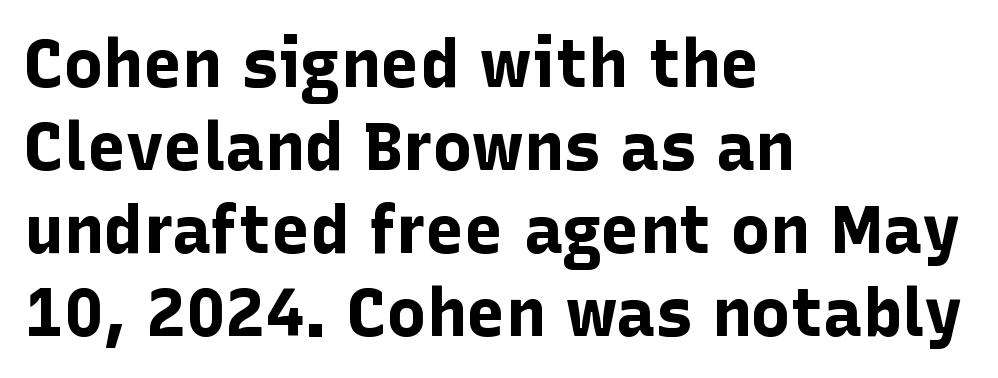
Think of a printed novel: that variable character pitch is what you see here. Ordinary non-slanted type is in use. One glance says typical: line gaps are just what's usual. No word sits above an underline. Thick stems and heavy bowls — unmistakably bold. Classification — sans serif.
